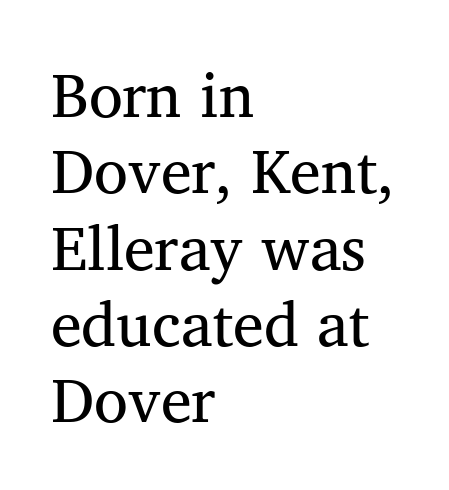
The image shows 62 px regular-weight serif type, upright; set left-aligned, line spacing 1.23x, normal letter spacing, not underlined; medium stroke contrast and a medium x-height.
